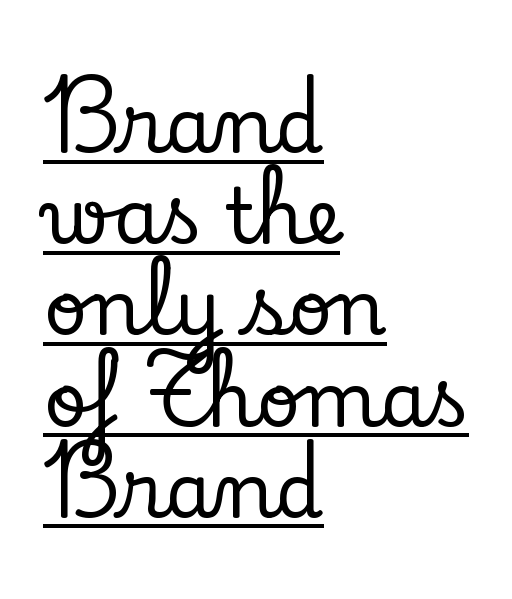
{"serif": "yes", "italic": "no", "width": "normal", "stroke_contrast": "low", "x_height": "small", "monospaced": "no", "underline": "yes", "align": "left", "line_spacing_ratio": 1.2, "letter_spacing": "normal", "letter_spacing_em": 0.0, "glyph_px": 76}
